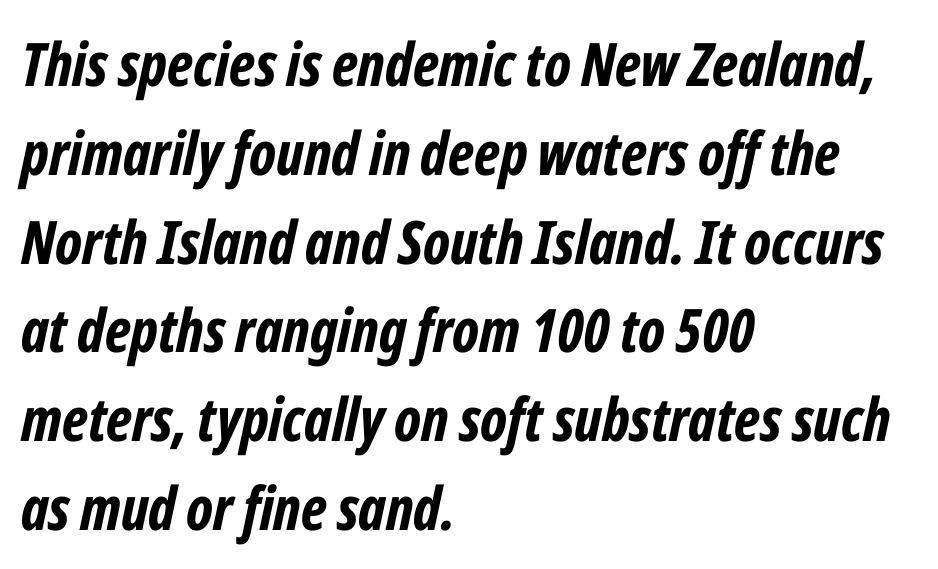
{"italic": "yes", "lean": "right", "slant_degrees": 12, "bold": "yes", "weight": "bold", "width": "condensed", "stroke_contrast": "low", "x_height": "medium", "monospaced": "no", "underline": "no", "align": "left", "line_spacing": "normal", "line_spacing_ratio": 1.48, "letter_spacing": "normal", "letter_spacing_em": 0.0, "glyph_px": 60}
